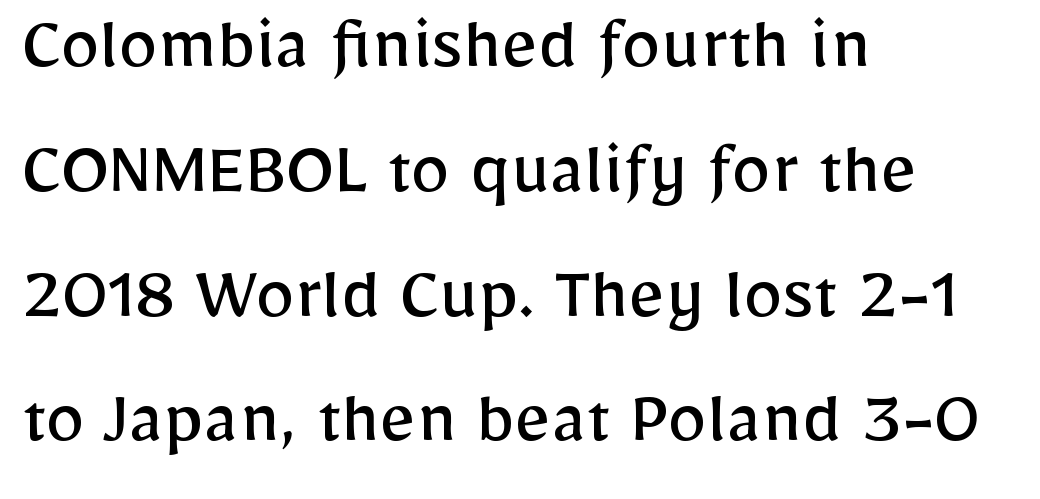
The image shows 79 px regular-weight sans-serif type, upright; set left-aligned, normal line spacing (1.58x), normal letter spacing, not underlined; low stroke contrast and a medium x-height.
